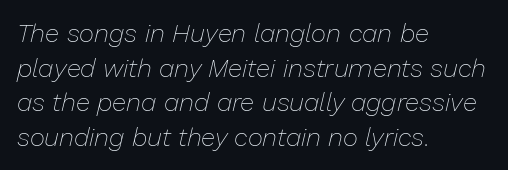
The image shows 26 px text type, italic (leaning right); set left-aligned, normal line spacing (1.33x), normal letter spacing, not underlined.
